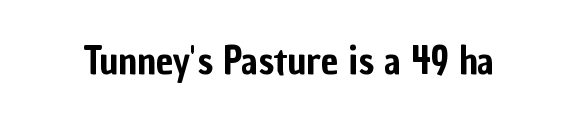
Q: Is the text italic (slanted)? A: No, it is upright.
Q: Is the typeface a serif or a sans-serif typeface? A: Sans-serif.
Q: Is the text underlined? A: No.
Q: Is the spacing between letters normal or unusually wide? A: Normal.
Q: Width (condensed, normal, or wide)? A: Condensed.
Q: Stroke contrast? A: Low.
Q: x-height? A: Medium.
Q: Monospaced? A: No.
